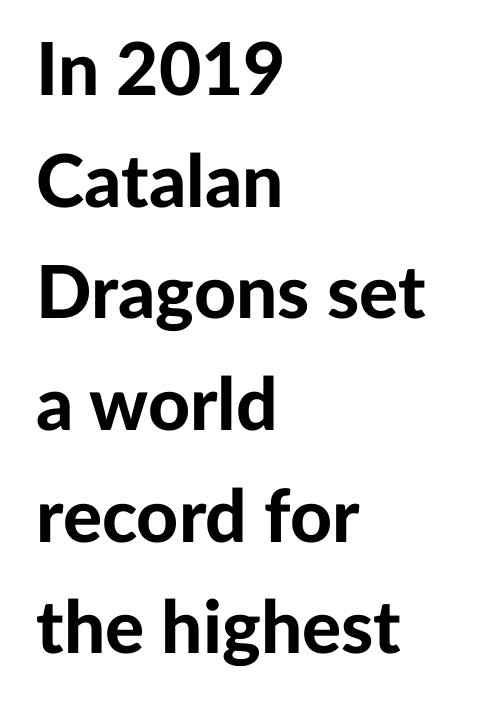
Q: Is the text bold? A: Yes.
Q: Is the text italic (slanted)? A: No, it is upright.
Q: Is the typeface a serif or a sans-serif typeface? A: Sans-serif.
Q: Is the text underlined? A: No.
Q: How is the paragraph aligned? A: Left-aligned.
Q: Is the spacing between letters normal or unusually wide? A: Normal.
Q: Is the spacing between lines tight, normal or loose? A: Normal.
Q: Width (condensed, normal, or wide)? A: Normal.
Q: Stroke contrast? A: Low.
Q: x-height? A: Medium.
Q: Monospaced? A: No.
